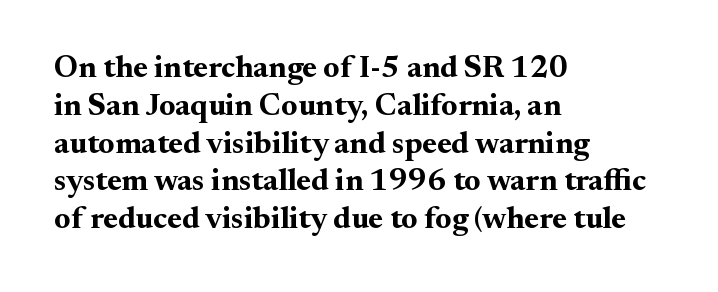
Q: Is the text bold? A: Yes.
Q: Is the text italic (slanted)? A: No, it is upright.
Q: Is the typeface a serif or a sans-serif typeface? A: Serif.
Q: Is the text underlined? A: No.
Q: How is the paragraph aligned? A: Left-aligned.
Q: Is the spacing between letters normal or unusually wide? A: Normal.
Q: Width (condensed, normal, or wide)? A: Normal.
Q: Stroke contrast? A: Medium.
Q: x-height? A: Small.
Q: Monospaced? A: No.
